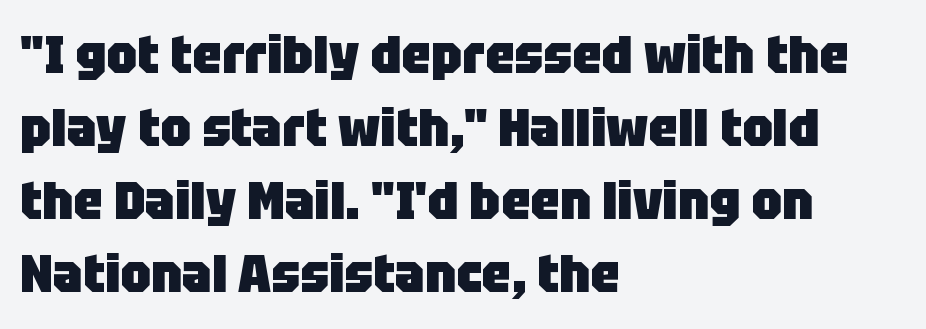
These lines are rendered in a variable-pitch font. Leftover space on each line is placed entirely after the last word. Are there feet on the stems? There aren't — it's a sans. Characters follow at the spacing the type designer built in.
